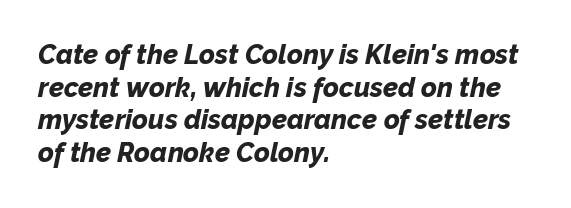
Q: Is the text bold? A: Yes.
Q: Is the text italic (slanted)? A: Yes, it leans right by about 12 degrees.
Q: Is the text underlined? A: No.
Q: How is the paragraph aligned? A: Left-aligned.
Q: Is the spacing between letters normal or unusually wide? A: Normal.
